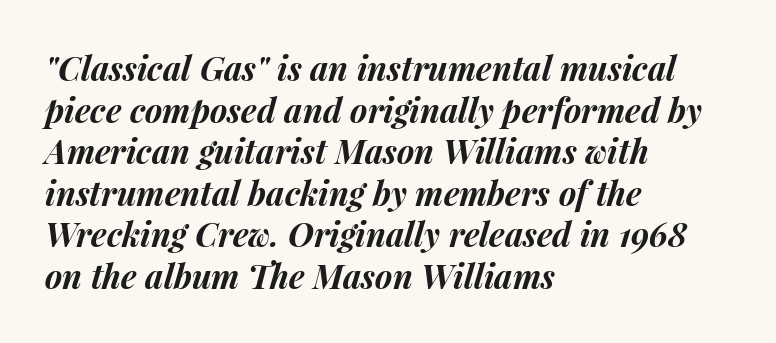
The image shows 33 px bold type, italic (leaning right); set left-aligned, normal line spacing (1.26x), normal letter spacing, not underlined; medium stroke contrast and a medium x-height.
